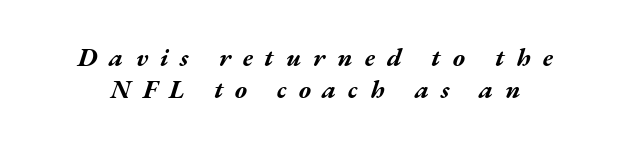
Rule under the text: the space is simply empty. Observe the wide spacing: letters keep a clear distance from each other. This is heavy type, rendered in bold. The passage shown leans; its letterforms are oblique. If you measured baseline to baseline, you'd find a middling distance.
